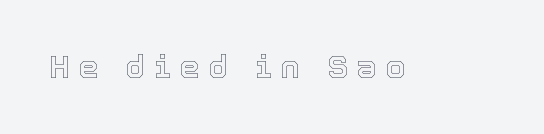
The image shows 32 px text type, upright; set unusually wide letter spacing (+0.29 em), not underlined; a medium x-height.
